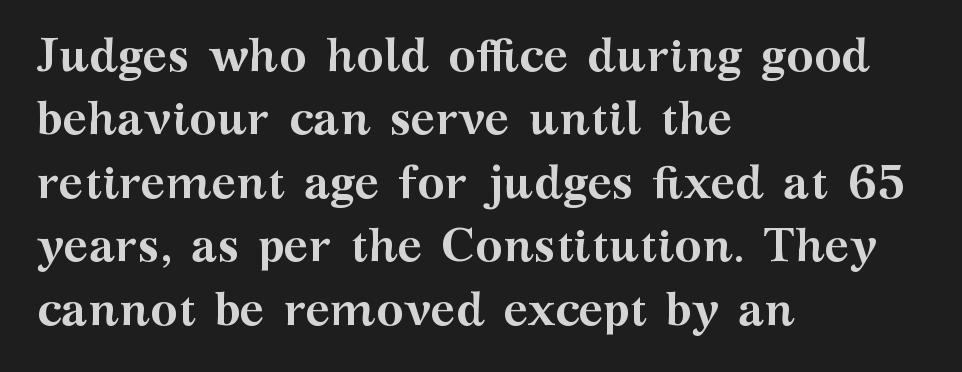
The image shows 47 px semibold, wide serif type, upright; set left-aligned, normal line spacing (1.35x), normal letter spacing, not underlined; medium stroke contrast and a medium x-height.
